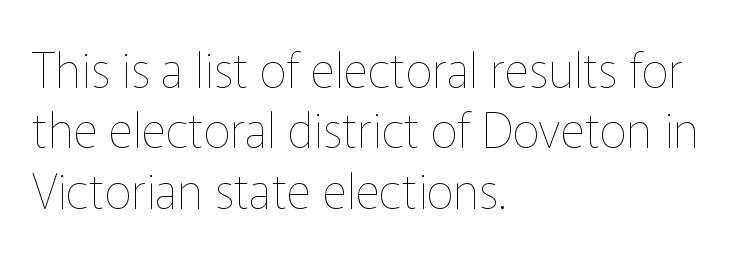
Glance below the letters and you will spot only blank space. The block of text has a typical density, with ordinary space between rows. Compared with a typical body face, this is equally light or lighter still. Look at the tracking — it's just the regular setting, nothing added.
